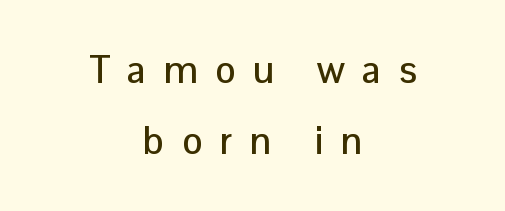
{"serif": "no", "italic": "no", "width": "normal", "stroke_contrast": "low", "x_height": "medium", "monospaced": "no", "underline": "no", "align": "center", "line_spacing_ratio": 1.86, "letter_spacing": "wide", "letter_spacing_em": 0.46, "glyph_px": 38}
